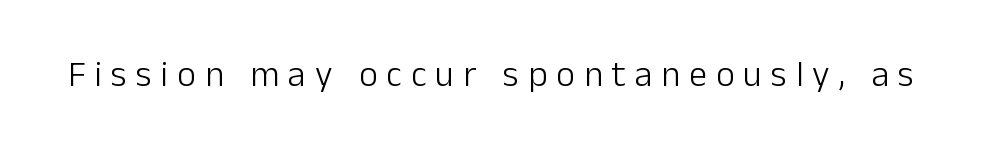
The glyphs are unaccompanied by any horizontal stroke below them. Caption: face not bold, strokes unweighted. Examine the stroke ends and you'll find no serifs. Ascenders rise straight up at ninety degrees. Spacing verdict: proportional, widths tailored to each character.
